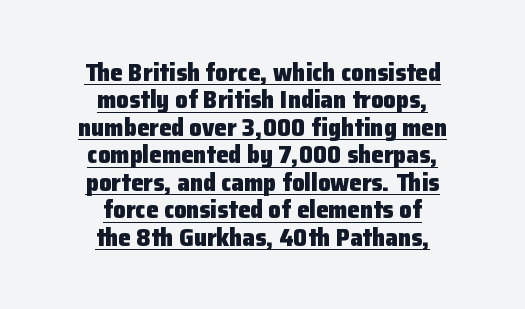
Q: Is the text bold? A: Yes.
Q: Is the text italic (slanted)? A: No, it is upright.
Q: Is the text underlined? A: Yes.
Q: How is the paragraph aligned? A: Centered.
Q: Is the spacing between letters normal or unusually wide? A: Normal.
Q: Is the spacing between lines tight, normal or loose? A: Tight.
